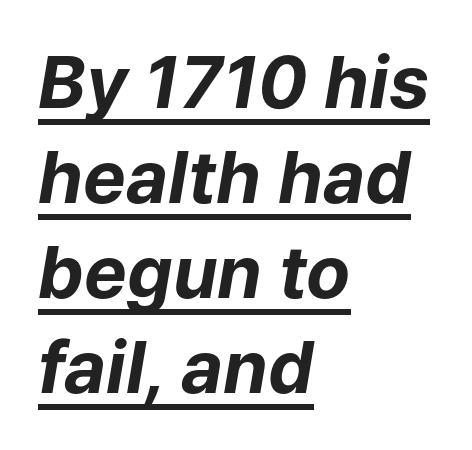
Leading matches the norm, producing a regular column. Character widths vary here, with narrow letters taking less room than wide ones. The passage is arranged the way most books set body copy — flush left. Check the space under the baseline: a stroke is drawn there. Slanted lettering throughout. On the weight axis this lands at bold, roughly 700.
